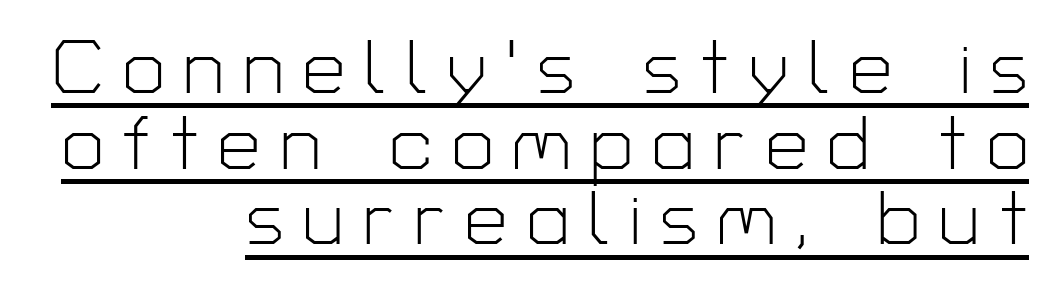
{"serif": "no", "italic": "no", "bold": "no", "weight": "light", "width": "normal", "stroke_contrast": "low", "x_height": "medium", "monospaced": "no", "underline": "yes", "align": "right", "line_spacing": "tight", "line_spacing_ratio": 1.01, "letter_spacing": "wide", "letter_spacing_em": 0.26, "glyph_px": 75}
